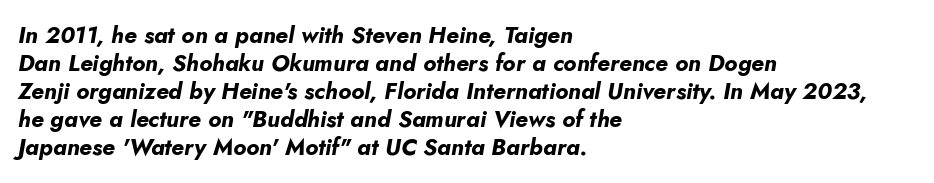
The image shows 23 px bold type, italic (leaning right); set left-aligned, line spacing 1.22x, normal letter spacing, not underlined.
